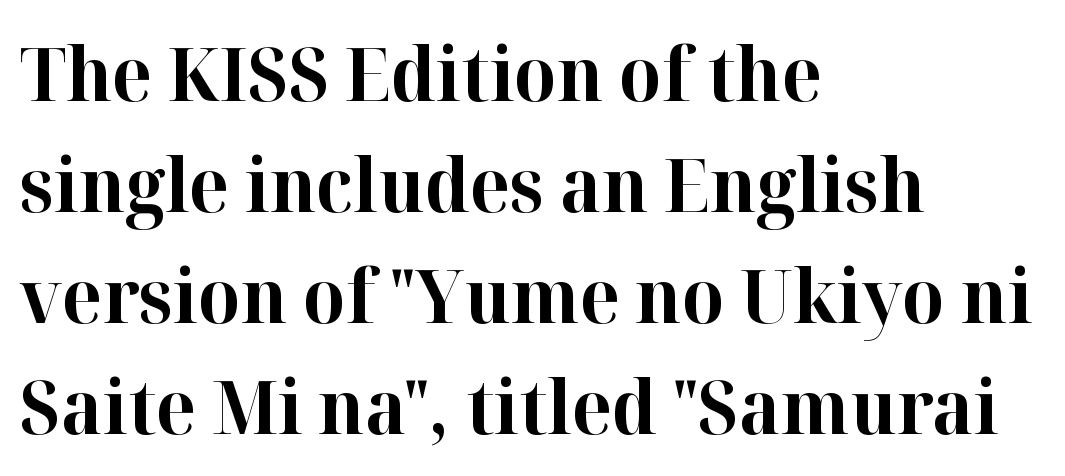
If you drew a ruler down the left edge, every line would touch it. Does extra space separate the letters? No, they use regular spacing. The passage shown is emphatically bold. Character widths vary here, with narrow letters taking less room than wide ones.
